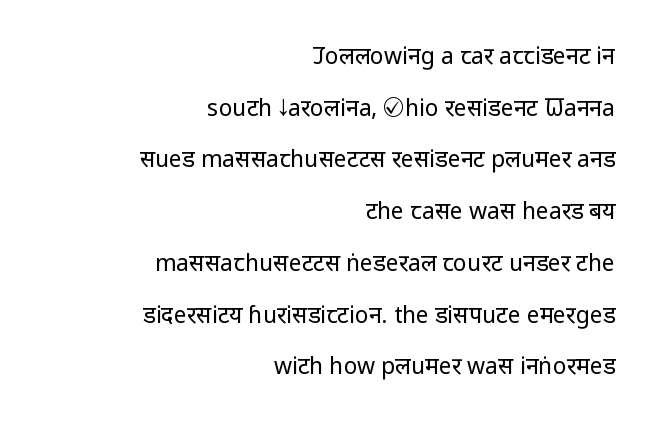
Q: Is the text bold? A: No.
Q: Is the text italic (slanted)? A: No, it is upright.
Q: Is the text underlined? A: No.
Q: How is the paragraph aligned? A: Right-aligned.
Q: Is the spacing between letters normal or unusually wide? A: Normal.
Q: Is the spacing between lines tight, normal or loose? A: Loose.
